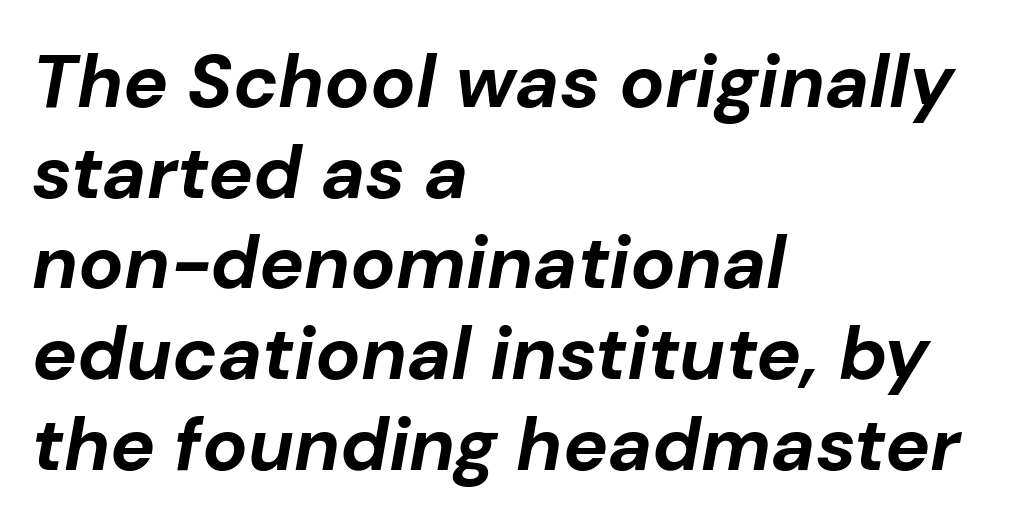
The text block is weighted toward the left margin, trailing off unevenly rightward. Letters rest on an invisible, unmarked baseline. Looks like regular typesetting: each glyph gets only the width it needs. The tracking reads as untouched default to a designer's eye. Weight: bold. Quick note: italic.
